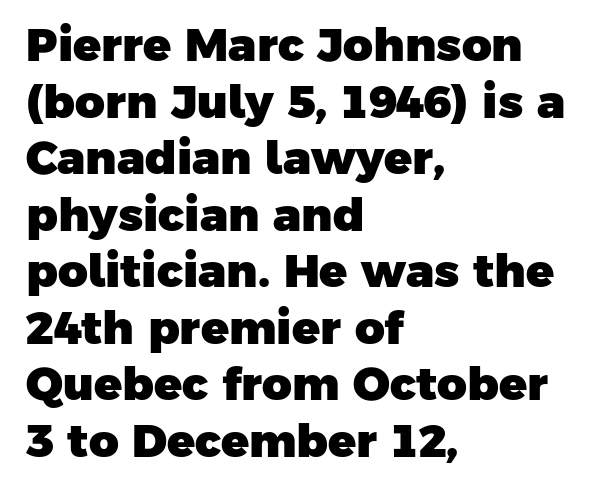
Q: Is the text bold? A: Yes.
Q: Is the typeface a serif or a sans-serif typeface? A: Sans-serif.
Q: Is the text underlined? A: No.
Q: How is the paragraph aligned? A: Left-aligned.
Q: Is the spacing between letters normal or unusually wide? A: Normal.
Q: Width (condensed, normal, or wide)? A: Normal.
Q: Stroke contrast? A: Low.
Q: x-height? A: Medium.
Q: Monospaced? A: No.
